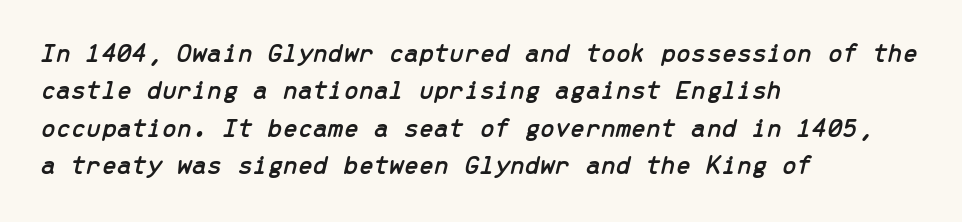
Q: Is the text italic (slanted)? A: Yes, it leans right by about 13 degrees.
Q: Is the text underlined? A: No.
Q: How is the paragraph aligned? A: Left-aligned.
Q: Is the spacing between letters normal or unusually wide? A: Normal.
Q: Is the spacing between lines tight, normal or loose? A: Normal.
